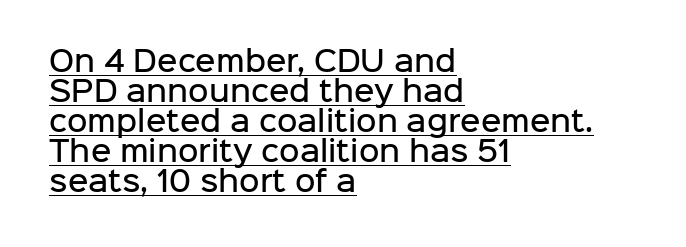
{"serif": "no", "italic": "no", "bold": "semi", "weight": "semibold", "width": "normal", "stroke_contrast": "low", "x_height": "medium", "monospaced": "no", "underline": "yes", "align": "left", "line_spacing": "tight", "line_spacing_ratio": 1.07, "letter_spacing": "normal", "letter_spacing_em": 0.0, "glyph_px": 28}
